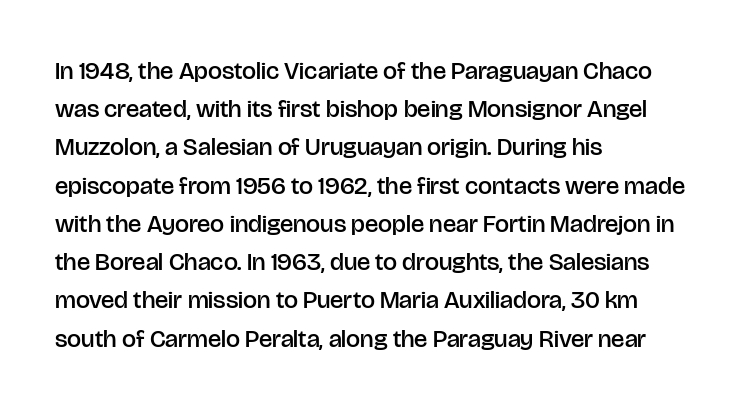
The image shows 25 px text type, upright; set left-aligned, normal line spacing (1.53x), normal letter spacing, not underlined.
